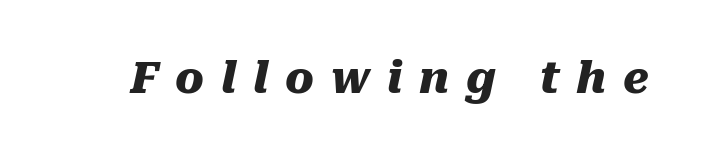
{"italic": "yes", "lean": "right", "slant_degrees": 10, "bold": "yes", "weight": "heavy", "width": "normal", "stroke_contrast": "medium", "x_height": "medium", "monospaced": "no", "underline": "no", "letter_spacing": "wide", "letter_spacing_em": 0.39, "glyph_px": 43}
